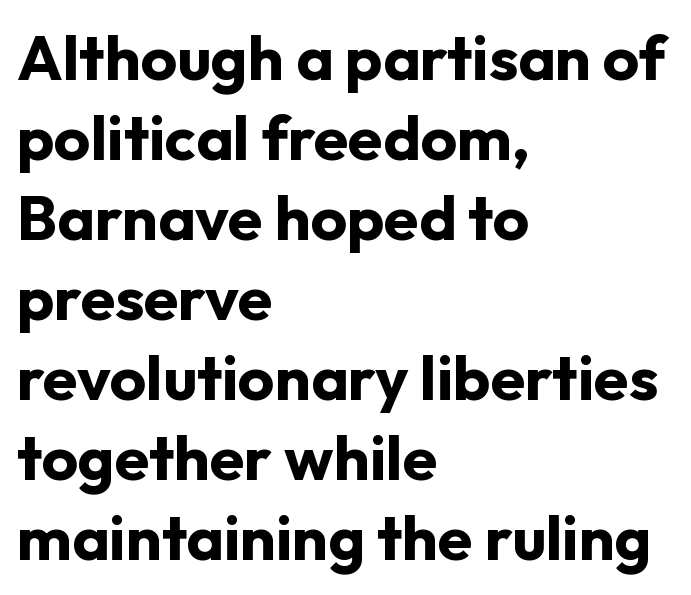
Q: Is the text bold? A: Yes.
Q: Is the text italic (slanted)? A: No, it is upright.
Q: Is the typeface a serif or a sans-serif typeface? A: Sans-serif.
Q: Is the text underlined? A: No.
Q: How is the paragraph aligned? A: Left-aligned.
Q: Is the spacing between letters normal or unusually wide? A: Normal.
Q: Is the spacing between lines tight, normal or loose? A: Normal.
Q: Width (condensed, normal, or wide)? A: Normal.
Q: Stroke contrast? A: Low.
Q: x-height? A: Medium.
Q: Monospaced? A: No.
